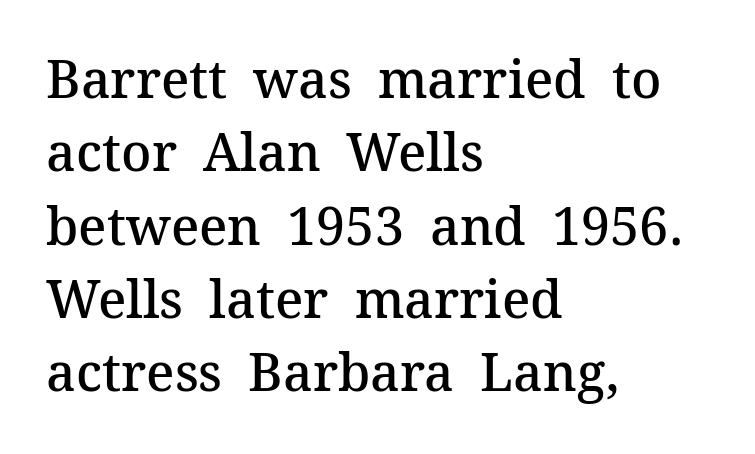
The image shows 52 px semibold serif type, upright; set left-aligned, normal line spacing (1.41x), normal letter spacing, not underlined; medium stroke contrast and a medium x-height.
